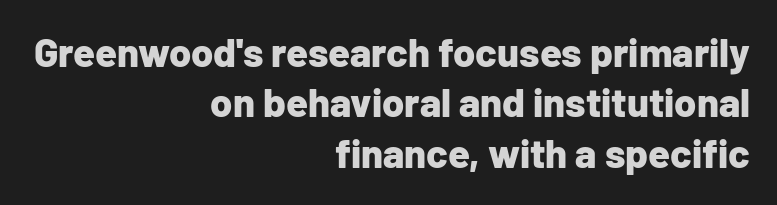
Q: Is the text bold? A: Yes.
Q: Is the text italic (slanted)? A: No, it is upright.
Q: Is the typeface a serif or a sans-serif typeface? A: Sans-serif.
Q: Is the text underlined? A: No.
Q: How is the paragraph aligned? A: Right-aligned.
Q: Is the spacing between letters normal or unusually wide? A: Normal.
Q: Is the spacing between lines tight, normal or loose? A: Normal.
Q: Width (condensed, normal, or wide)? A: Normal.
Q: Stroke contrast? A: Low.
Q: x-height? A: Medium.
Q: Monospaced? A: No.
